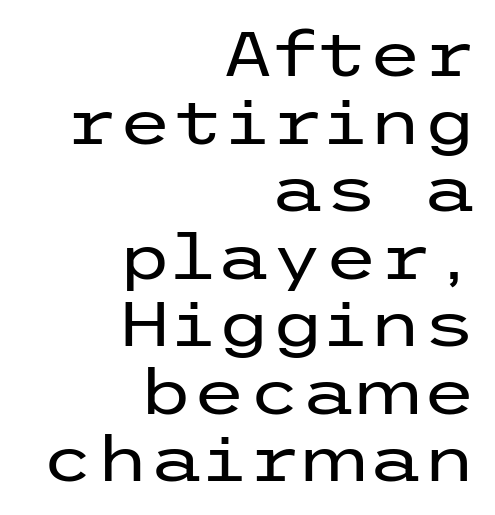
The image shows 62 px regular-weight, wide sans-serif type, upright; set right-aligned, tight line spacing (1.09x), normal letter spacing, not underlined; low stroke contrast and a medium x-height.
